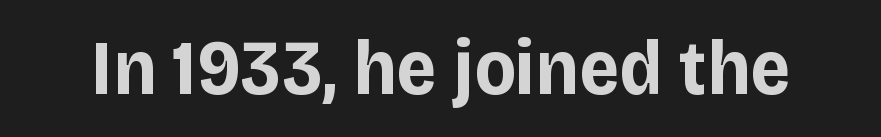
The image shows 78 px bold sans-serif type, upright; set normal letter spacing, not underlined; low stroke contrast and a large x-height.
